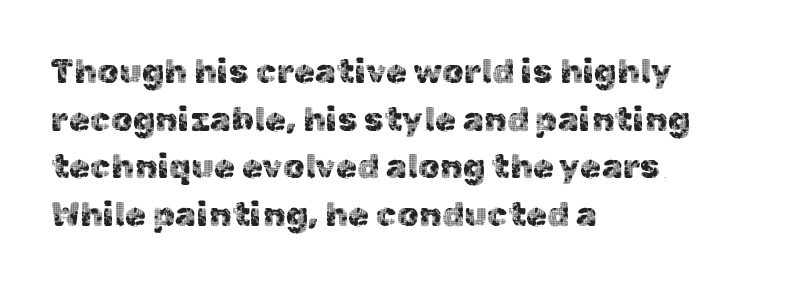
Q: Is the text italic (slanted)? A: No, it is upright.
Q: Is the typeface a serif or a sans-serif typeface? A: Sans-serif.
Q: Is the text underlined? A: No.
Q: How is the paragraph aligned? A: Left-aligned.
Q: Is the spacing between letters normal or unusually wide? A: Normal.
Q: Is the spacing between lines tight, normal or loose? A: Normal.
Q: Width (condensed, normal, or wide)? A: Normal.
Q: x-height? A: Medium.
Q: Monospaced? A: No.
